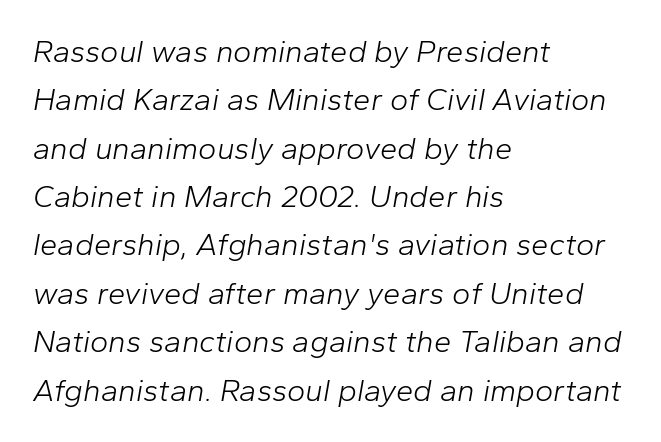
{"italic": "yes", "lean": "right", "slant_degrees": 10, "bold": "no", "weight": "light", "width": "normal", "stroke_contrast": "low", "x_height": "medium", "monospaced": "no", "underline": "no", "align": "left", "line_spacing": "normal", "line_spacing_ratio": 1.56, "letter_spacing": "normal", "letter_spacing_em": 0.0, "glyph_px": 31}
